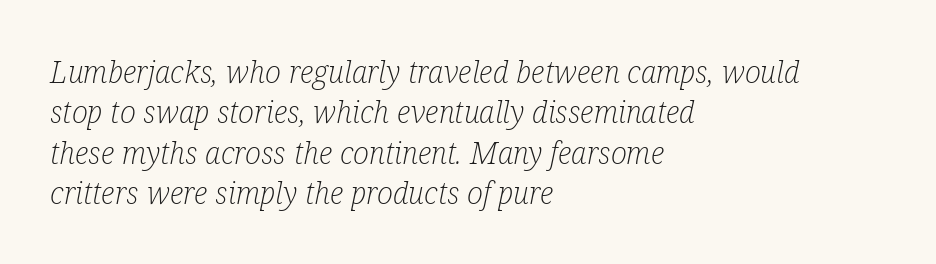
{"serif": "yes", "italic": "yes", "lean": "right", "slant_degrees": 12, "bold": "no", "weight": "light", "width": "condensed", "stroke_contrast": "low", "x_height": "medium", "monospaced": "no", "underline": "no", "align": "left", "line_spacing": "normal", "line_spacing_ratio": 1.35, "letter_spacing": "normal", "letter_spacing_em": 0.0, "glyph_px": 30}
